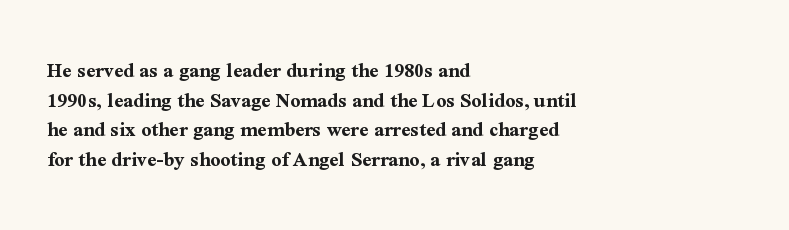
Q: Is the text bold? A: Yes.
Q: Is the text italic (slanted)? A: No, it is upright.
Q: Is the text underlined? A: No.
Q: How is the paragraph aligned? A: Left-aligned.
Q: Is the spacing between letters normal or unusually wide? A: Normal.
Q: Is the spacing between lines tight, normal or loose? A: Normal.
